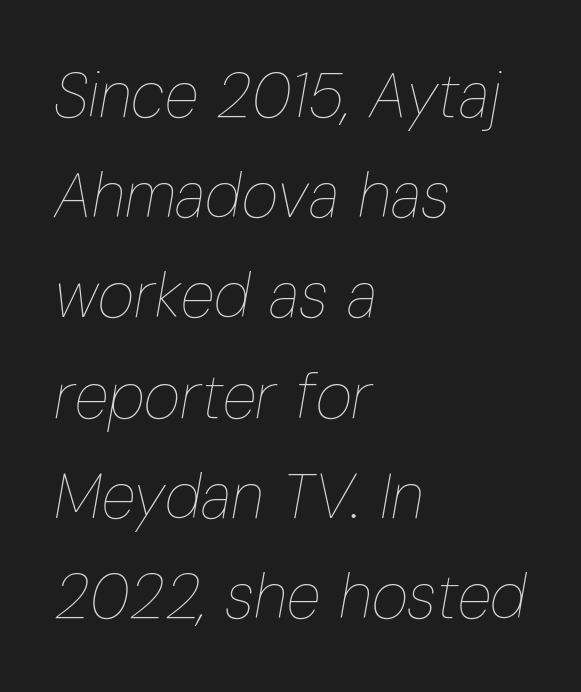
The compositor pushed each line to the left boundary. The zone under the glyphs is completely vacant. Caption: standard tracking, unaltered. Bold? No — there's no thickening of the strokes. Is this a fixed-width face? No — the glyphs have proportional, varying widths. The space between consecutive lines is moderate.
